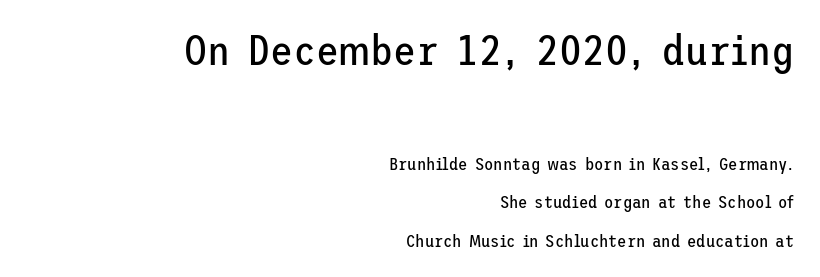
The lettering stays uniformly vertical, giving the passage a roman look. The more generous point size was reserved for the upper chunk. Every row of glyphs terminates at an identical x-position on the right. Rows of type keep a wide berth in the vertical direction.
